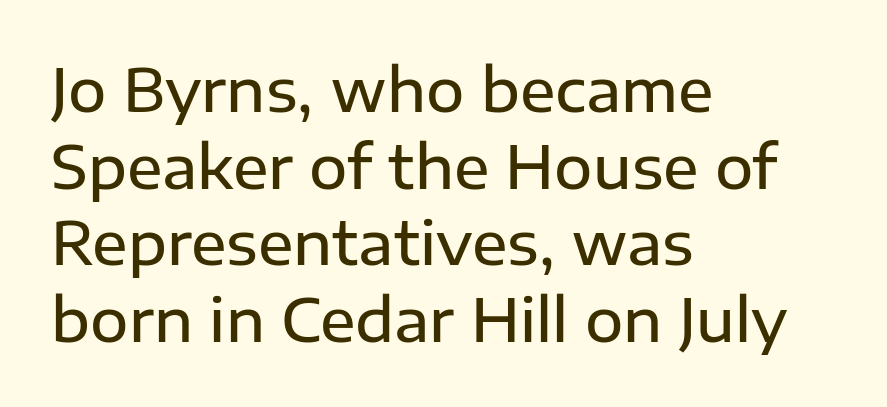
The image shows 59 px semibold sans-serif type, upright; set left-aligned, normal line spacing (1.3x), normal letter spacing, not underlined; low stroke contrast and a medium x-height.
